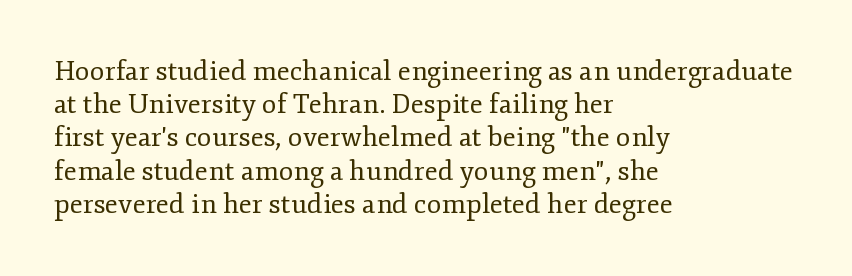
{"italic": "no", "bold": "no", "underline": "no", "align": "left", "line_spacing_ratio": 1.23, "letter_spacing": "normal", "letter_spacing_em": 0.0, "glyph_px": 27}
